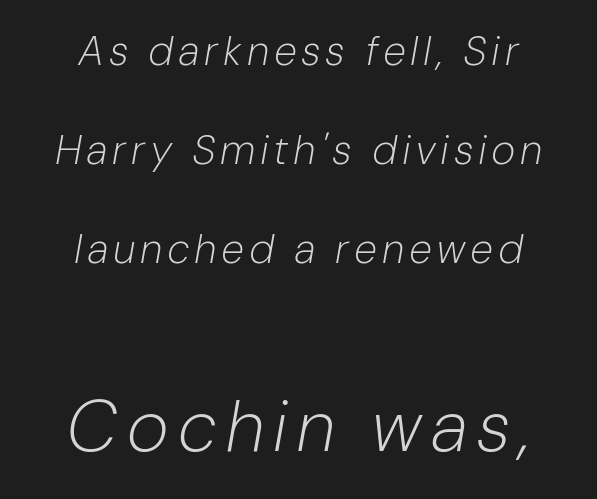
The image shows 72 px light, condensed type, italic (leaning right); set centered, loose line spacing (2.42x), not underlined; the second (bottom) block is 1.76x larger; low stroke contrast and a medium x-height.
